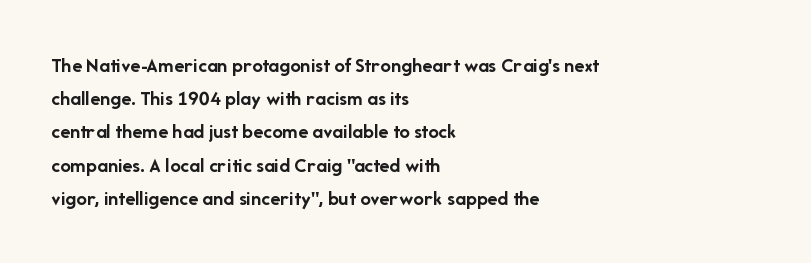
The image shows 21 px bold type, upright; set left-aligned, normal line spacing (1.58x), normal letter spacing, not underlined.
